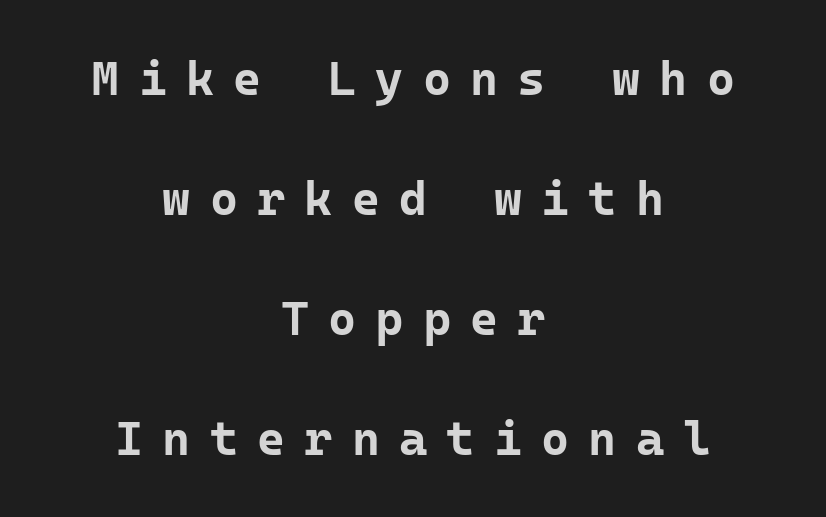
This sample uses a sans-serif face. Note the uniform advance width — an 'i' takes as much space as an 'm'. Between one letter and the next there's a generous, obvious gap. Does the leading feel generous? Absolutely, it's lavish.
